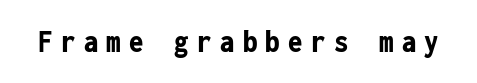
The specimen omits any rule beneath the text block's lines. Short note: letters widely spaced. Type style note: lacks serifs. When letters stand straight like this, we call the style roman or upright. The passage shown is typed in a monospace face where columns stay perfectly aligned. Chunky letters — that's bold for sure.
